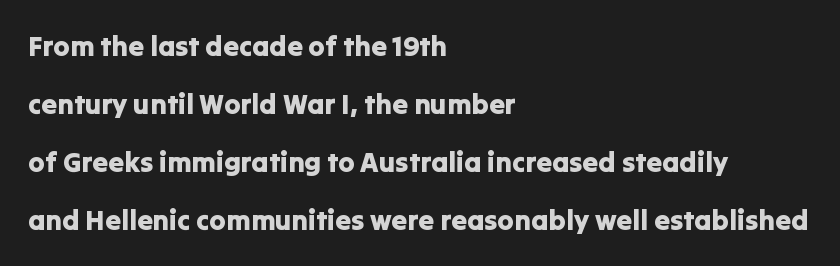
{"serif": "no", "italic": "no", "width": "normal", "stroke_contrast": "low", "x_height": "medium", "monospaced": "no", "underline": "no", "align": "left", "line_spacing": "loose", "line_spacing_ratio": 2.07, "letter_spacing": "normal", "letter_spacing_em": 0.0, "glyph_px": 28}
